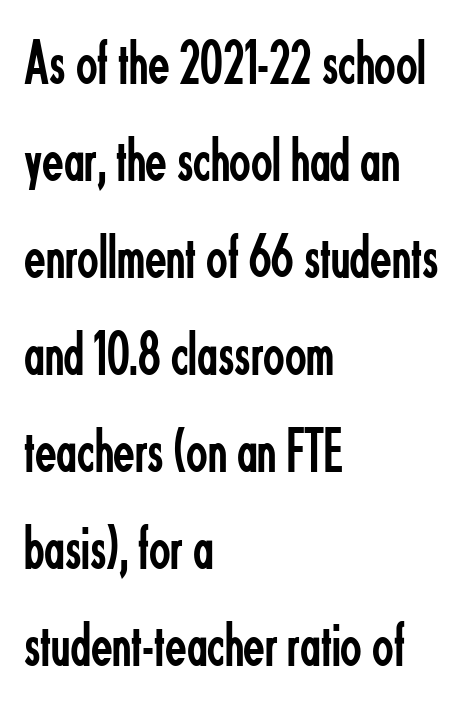
{"serif": "no", "italic": "no", "bold": "no", "weight": "regular", "width": "condensed", "stroke_contrast": "low", "x_height": "small", "monospaced": "no", "underline": "no", "align": "left", "line_spacing": "normal", "line_spacing_ratio": 1.54, "letter_spacing": "normal", "letter_spacing_em": 0.0, "glyph_px": 63}
